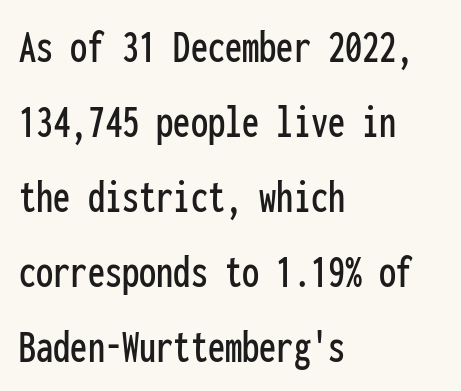
The image shows 49 px condensed sans-serif type, upright, monospaced; set left-aligned, normal line spacing (1.53x), normal letter spacing, not underlined; low stroke contrast and a medium x-height.
